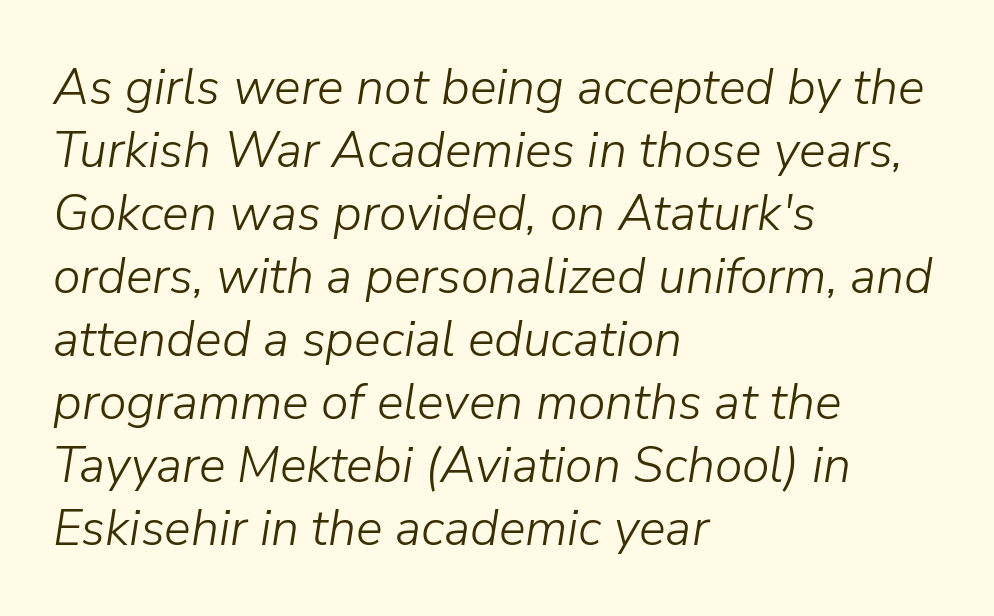
The image shows 50 px light type, italic (leaning right); set left-aligned, normal line spacing (1.26x), normal letter spacing, not underlined; low stroke contrast and a medium x-height.
